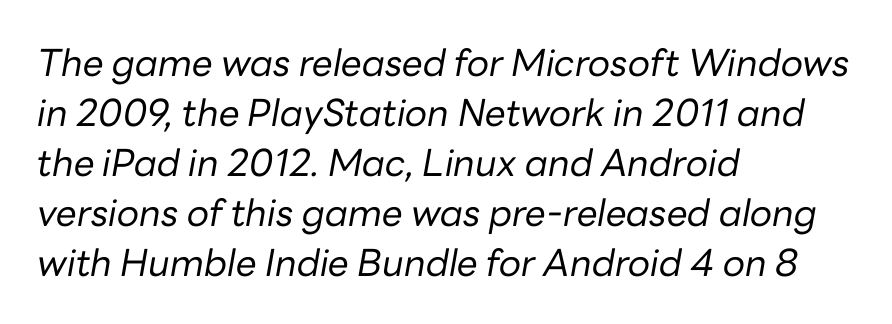
These lines are rendered in a variable-pitch font. Casual observation: everything's shoved over to the left. The line-height multiplier appears to be the usual default. The zone under the glyphs is completely vacant.
